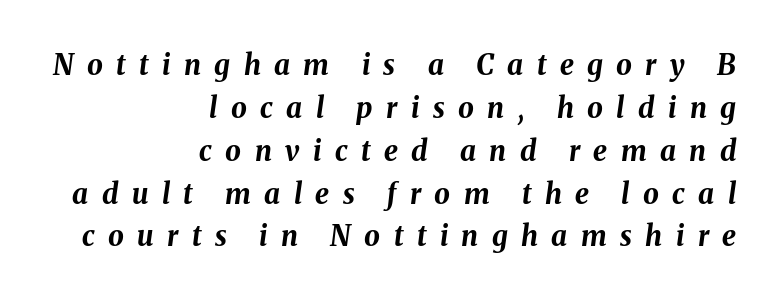
Q: Is the text bold? A: Yes.
Q: Is the text italic (slanted)? A: Yes, it leans right by about 8 degrees.
Q: Is the text underlined? A: No.
Q: How is the paragraph aligned? A: Right-aligned.
Q: Is the spacing between letters normal or unusually wide? A: Unusually wide.
Q: Is the spacing between lines tight, normal or loose? A: Normal.
Q: Width (condensed, normal, or wide)? A: Normal.
Q: Stroke contrast? A: Medium.
Q: x-height? A: Medium.
Q: Monospaced? A: No.
